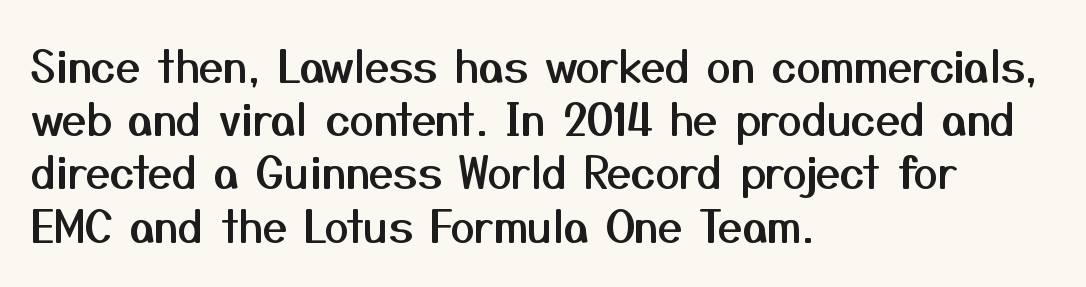
{"serif": "no", "italic": "no", "width": "normal", "stroke_contrast": "medium", "x_height": "medium", "monospaced": "no", "underline": "no", "align": "left", "line_spacing_ratio": 1.21, "letter_spacing": "normal", "letter_spacing_em": 0.0, "glyph_px": 44}
